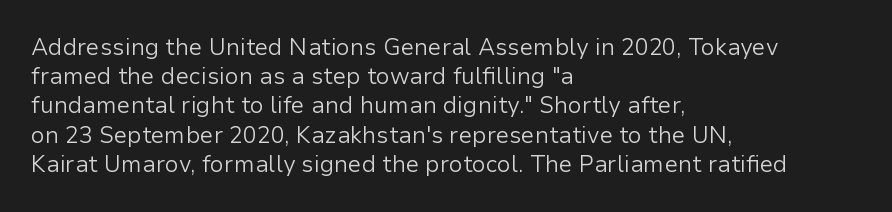
The image shows 23 px text type, upright; set left-aligned, normal line spacing (1.27x), normal letter spacing, not underlined.
